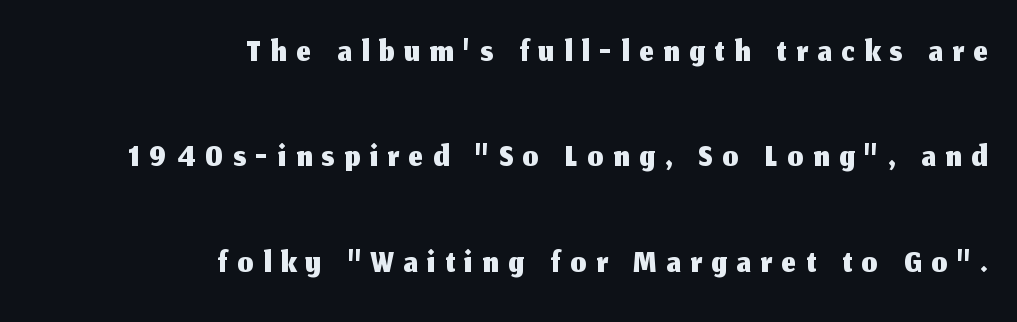
The image shows 50 px sans-serif type, upright; set right-aligned, loose line spacing (2.11x), unusually wide letter spacing (+0.2 em), not underlined; medium stroke contrast and a medium x-height.
